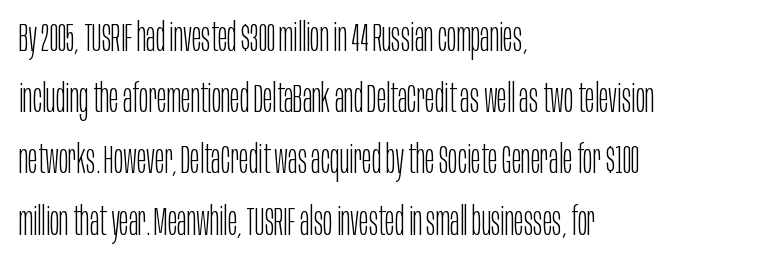
The image shows 40 px light, condensed sans-serif type, upright; set left-aligned, normal line spacing (1.53x), normal letter spacing, not underlined; low stroke contrast and a large x-height.
